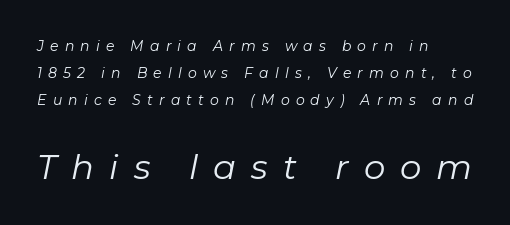
A typesetter would call this heavily tracked-out type. Notice how the passage keeps a crisp vertical edge on the left only. What's the leading like? Stretched, with rows far apart. Summary of weight: not heavy and not bold. Slant detected: the letters are inclined.
